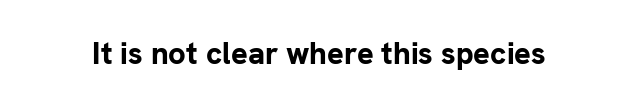
You could call the tracking neutral — neither tight nor loose. Stroke terminals: plain, sans-serif. The passage shown is typed in a proportional face where columns would drift. Italic: no, the glyphs are upright roman. Heft: maximum for text — a bold.
